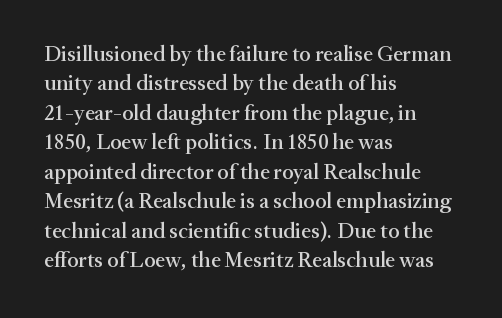
{"italic": "no", "underline": "no", "align": "left", "line_spacing": "normal", "line_spacing_ratio": 1.34, "letter_spacing": "normal", "letter_spacing_em": 0.0, "glyph_px": 22}
